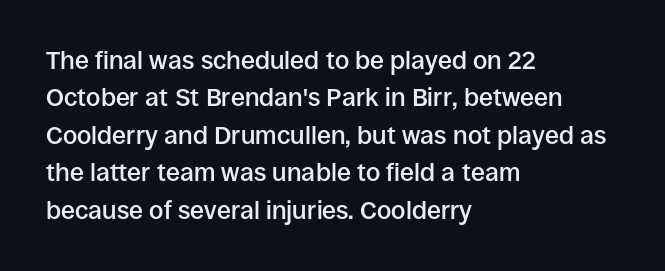
The image shows 25 px text type, upright; set left-aligned, normal line spacing (1.5x), normal letter spacing, not underlined.
